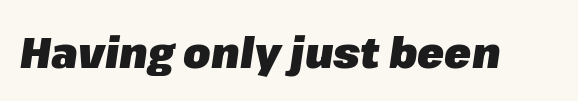
The sample has been set heavy, in full bold. This sample has the flowing, uneven cadence of proportional lettering. Default kerning and tracking; the words read as compact shapes. The letters are slanted; this is an italic face.
